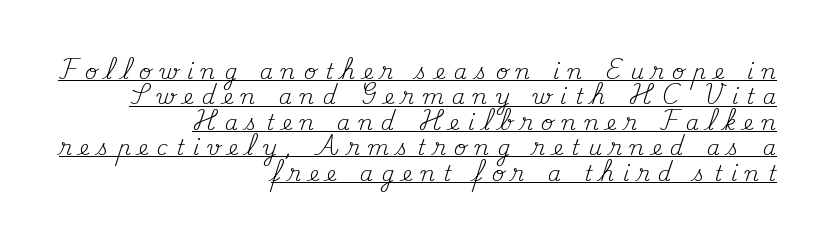
The image shows 21 px text type; set right-aligned, line spacing 1.21x, unusually wide letter spacing (+0.4 em), underlined.
